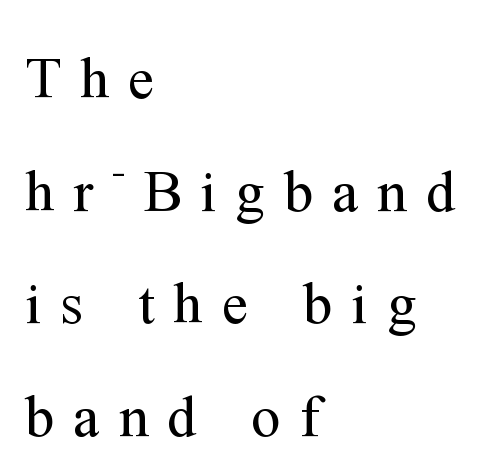
Little horizontal feet cap the strokes, marking this as serif type. How are the letters spaced? Widely, with obvious added tracking. These lines are rendered in a variable-pitch font. Quick note: underline off. Think standard paragraph weight, or any step lighter than that. Tall strokes in this sample are plumb rather than angled.
